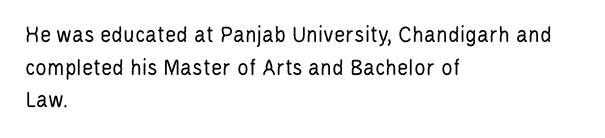
{"italic": "no", "bold": "no", "underline": "no", "align": "left", "line_spacing": "normal", "line_spacing_ratio": 1.36, "letter_spacing": "normal", "letter_spacing_em": 0.0, "glyph_px": 24}
